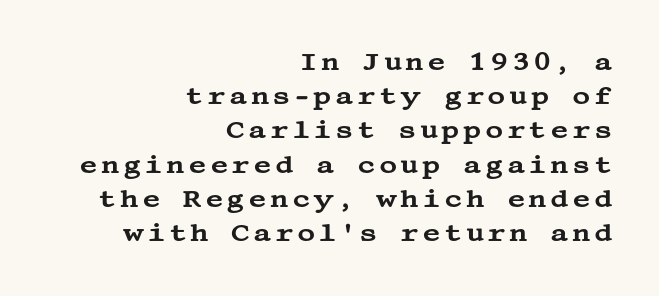
Upright lettering throughout. Vertically, the passage feels balanced, rows spaced as you'd expect. Letters rest on an invisible, unmarked baseline. Every row of glyphs terminates at an identical x-position on the right.
